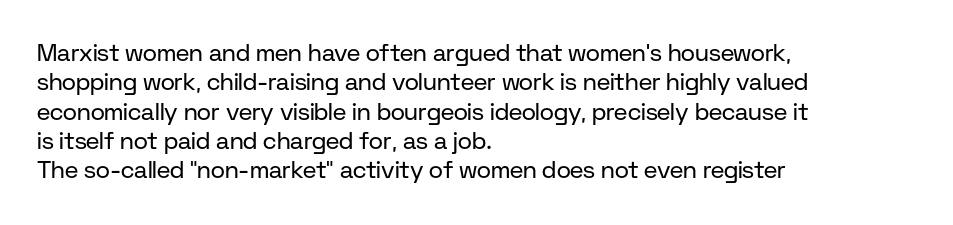
The image shows 24 px text type, upright; set left-aligned, line spacing 1.22x, normal letter spacing, not underlined.
